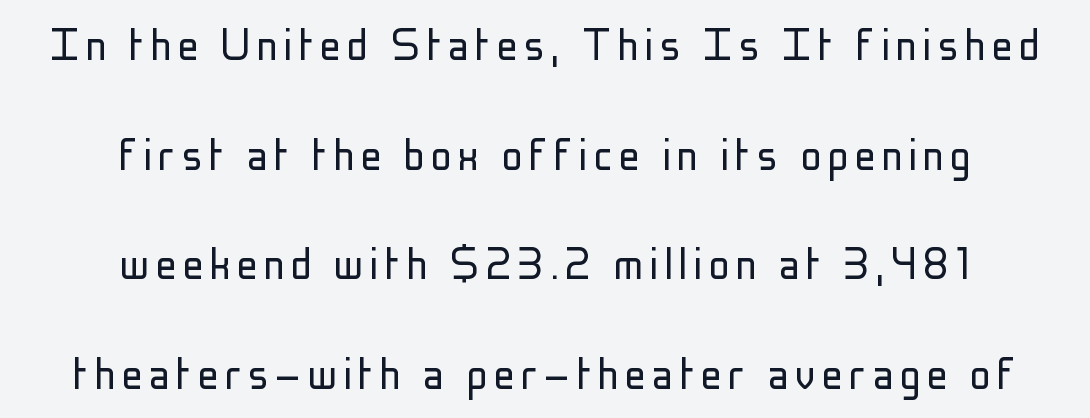
To sum up the face: it is a sans, with no serifs. Loosely led — the rows are spread out. In terms of posture, this sample is upright. The paragraph shown floats in the horizontal middle.
